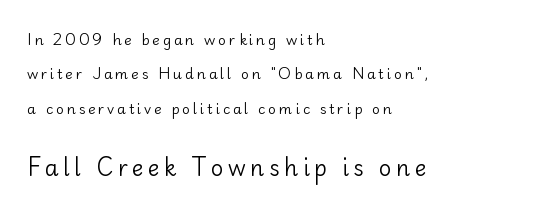
{"italic": "no", "bold": "no", "underline": "no", "align": "left", "line_spacing": "loose", "line_spacing_ratio": 2.45, "letter_spacing": "wide", "letter_spacing_em": 0.2, "larger_block": "second", "size_ratio": 1.57, "glyph_px": 22}
